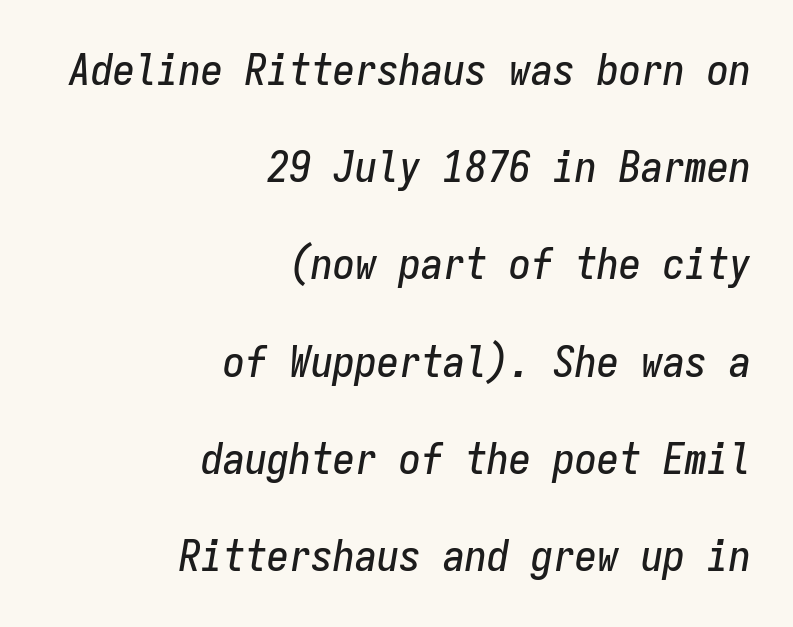
This rendering leaves character spacing at its baseline value. No word sits above an underline. Is the type slanted? Yes — the strokes lean at a clear angle. Each letter, wide or thin by design, is forced into the same width here.
